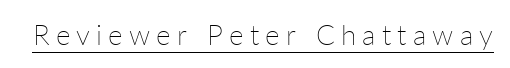
The image shows 28 px thin type, upright; set unusually wide letter spacing (+0.22 em), underlined; low stroke contrast and a medium x-height.
